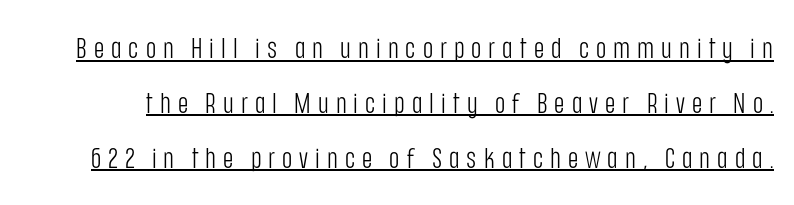
Q: Is the text bold? A: No.
Q: Is the text italic (slanted)? A: No, it is upright.
Q: Is the typeface a serif or a sans-serif typeface? A: Sans-serif.
Q: Is the text underlined? A: Yes.
Q: Is the spacing between letters normal or unusually wide? A: Unusually wide.
Q: Is the spacing between lines tight, normal or loose? A: Loose.
Q: Width (condensed, normal, or wide)? A: Condensed.
Q: Stroke contrast? A: Low.
Q: x-height? A: Large.
Q: Monospaced? A: No.
